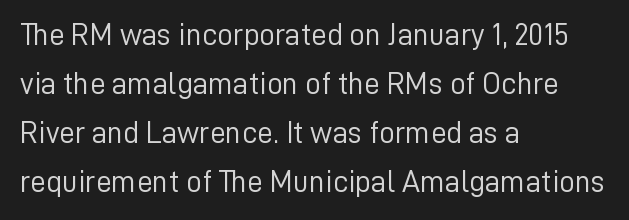
Q: Is the text bold? A: No.
Q: Is the text italic (slanted)? A: No, it is upright.
Q: Is the typeface a serif or a sans-serif typeface? A: Sans-serif.
Q: Is the text underlined? A: No.
Q: How is the paragraph aligned? A: Left-aligned.
Q: Is the spacing between letters normal or unusually wide? A: Normal.
Q: Is the spacing between lines tight, normal or loose? A: Normal.
Q: Width (condensed, normal, or wide)? A: Normal.
Q: Stroke contrast? A: Low.
Q: x-height? A: Medium.
Q: Monospaced? A: No.
